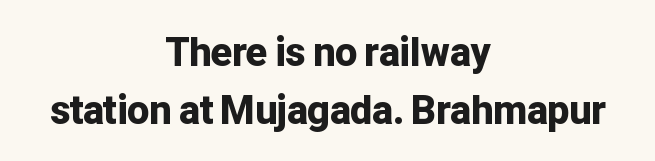
This is sans-serif lettering, the kind often seen on screens and signage. Think of a printed novel: that variable character pitch is what you see here. Horizontally, the lines are justified to the midpoint only. Plenty of ink on the page — the face is bold. The rendering keeps characters at their native spacing.
